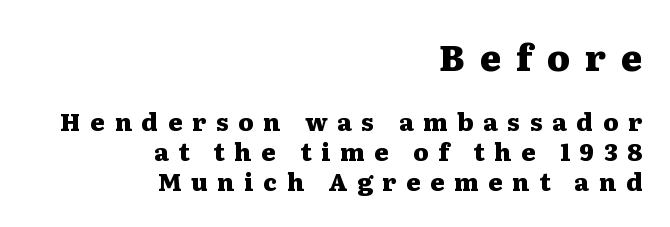
The image shows 36 px heavy, wide serif type, upright; set right-aligned, normal line spacing (1.25x), unusually wide letter spacing (+0.41 em), not underlined; the first (top) block is 1.5x larger; medium stroke contrast and a medium x-height.
